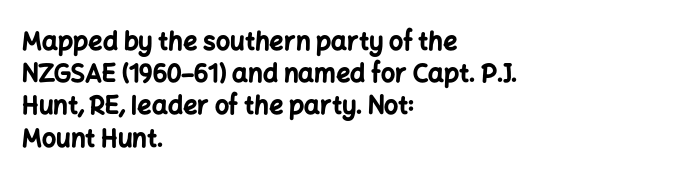
Q: Is the text bold? A: Yes.
Q: Is the text italic (slanted)? A: No, it is upright.
Q: Is the text underlined? A: No.
Q: How is the paragraph aligned? A: Left-aligned.
Q: Is the spacing between letters normal or unusually wide? A: Normal.
Q: Is the spacing between lines tight, normal or loose? A: Normal.
